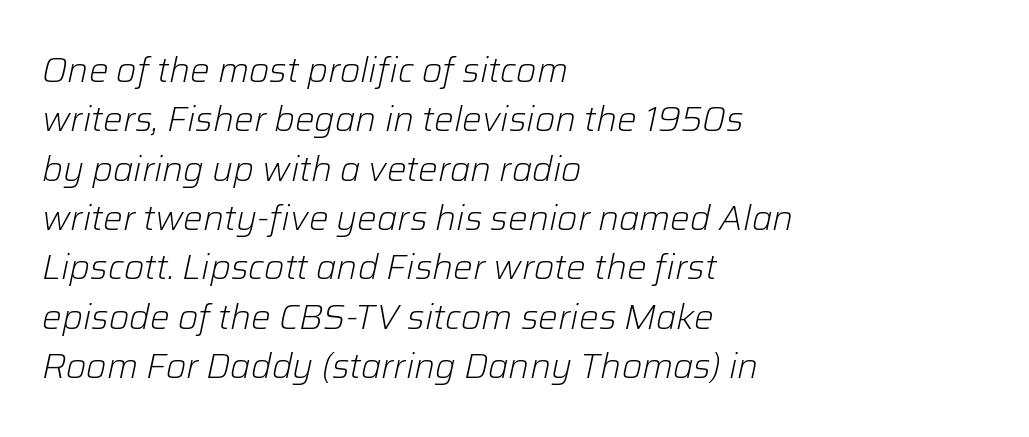
{"italic": "yes", "lean": "right", "slant_degrees": 12, "bold": "no", "weight": "light", "width": "normal", "stroke_contrast": "low", "x_height": "medium", "monospaced": "no", "underline": "no", "align": "left", "line_spacing": "normal", "line_spacing_ratio": 1.41, "letter_spacing": "normal", "letter_spacing_em": 0.0, "glyph_px": 35}
